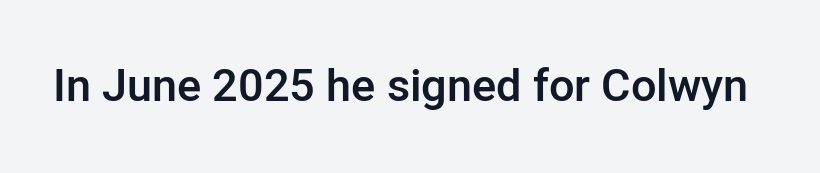
Q: Is the text bold? A: Semi-bold.
Q: Is the text italic (slanted)? A: No, it is upright.
Q: Is the typeface a serif or a sans-serif typeface? A: Sans-serif.
Q: Is the text underlined? A: No.
Q: Is the spacing between letters normal or unusually wide? A: Normal.
Q: Width (condensed, normal, or wide)? A: Normal.
Q: Stroke contrast? A: Low.
Q: x-height? A: Medium.
Q: Monospaced? A: No.
